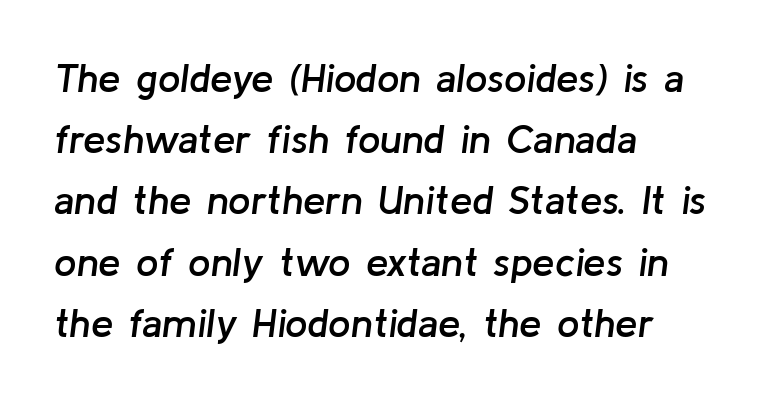
Q: Is the text bold? A: Semi-bold.
Q: Is the text italic (slanted)? A: Yes, it leans right by about 8 degrees.
Q: Is the text underlined? A: No.
Q: How is the paragraph aligned? A: Left-aligned.
Q: Is the spacing between letters normal or unusually wide? A: Normal.
Q: Is the spacing between lines tight, normal or loose? A: Normal.
Q: Width (condensed, normal, or wide)? A: Normal.
Q: Stroke contrast? A: Low.
Q: x-height? A: Medium.
Q: Monospaced? A: No.
